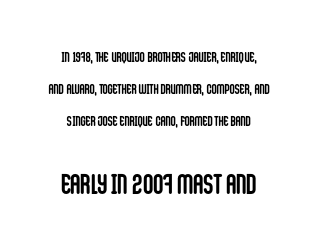
The image shows 28 px semibold, condensed sans-serif type, upright; set loose line spacing (2.3x), normal letter spacing, not underlined; the second (bottom) block is 2.0x larger; low stroke contrast and a large x-height.
